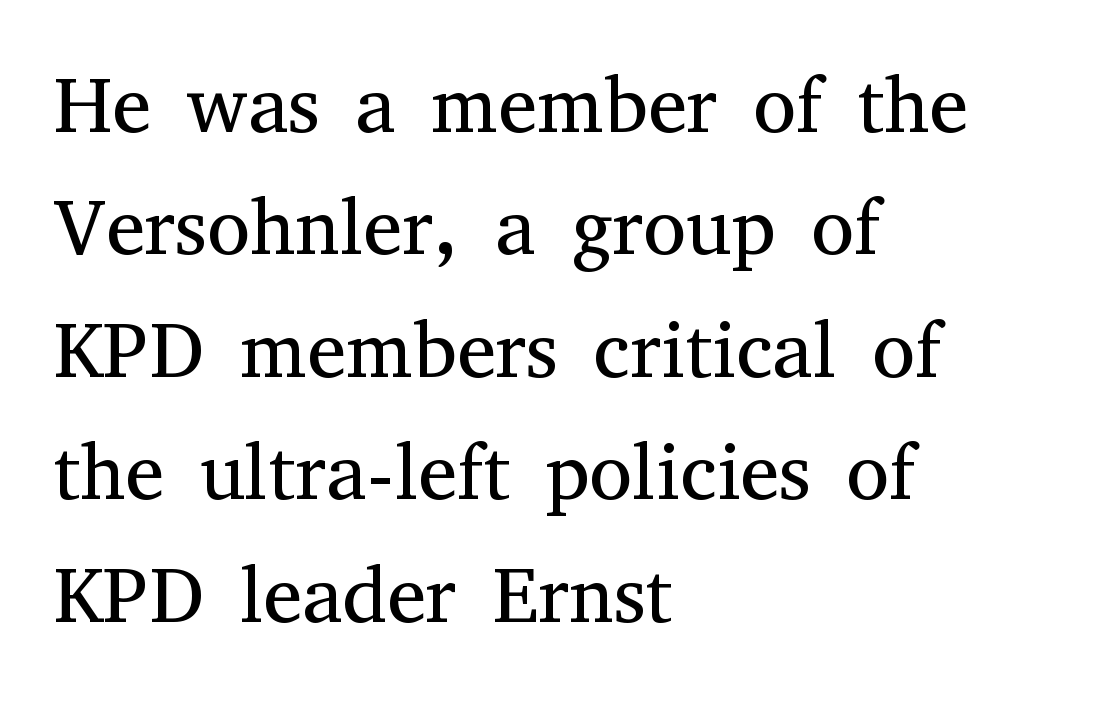
{"serif": "yes", "italic": "no", "bold": "no", "weight": "regular", "width": "normal", "stroke_contrast": "medium", "x_height": "medium", "monospaced": "no", "underline": "no", "align": "left", "line_spacing": "normal", "line_spacing_ratio": 1.55, "letter_spacing": "normal", "letter_spacing_em": 0.0, "glyph_px": 79}
